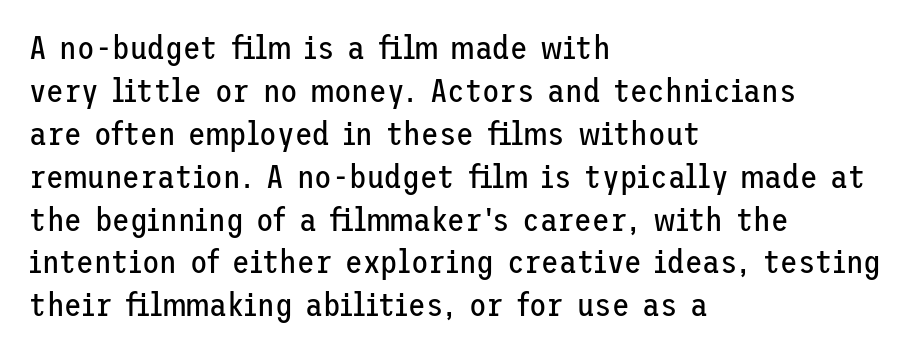
The image shows 32 px regular-weight sans-serif type, upright; set left-aligned, normal line spacing (1.34x), normal letter spacing, not underlined; low stroke contrast and a medium x-height.
